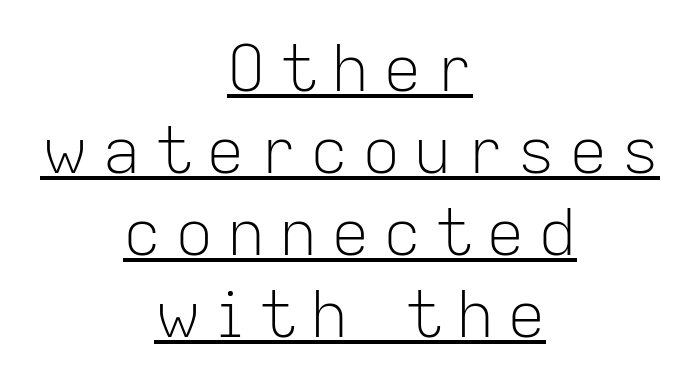
{"serif": "no", "italic": "no", "bold": "no", "weight": "light", "width": "normal", "stroke_contrast": "low", "x_height": "medium", "monospaced": "no", "underline": "yes", "align": "center", "line_spacing": "normal", "line_spacing_ratio": 1.28, "letter_spacing": "wide", "letter_spacing_em": 0.21, "glyph_px": 64}
